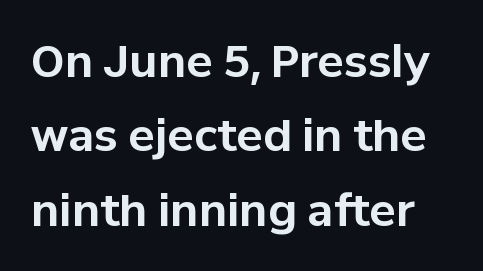
Q: Is the text bold? A: Yes.
Q: Is the text italic (slanted)? A: No, it is upright.
Q: Is the typeface a serif or a sans-serif typeface? A: Sans-serif.
Q: Is the text underlined? A: No.
Q: Is the spacing between letters normal or unusually wide? A: Normal.
Q: Is the spacing between lines tight, normal or loose? A: Normal.
Q: Width (condensed, normal, or wide)? A: Normal.
Q: Stroke contrast? A: Low.
Q: x-height? A: Medium.
Q: Monospaced? A: No.
